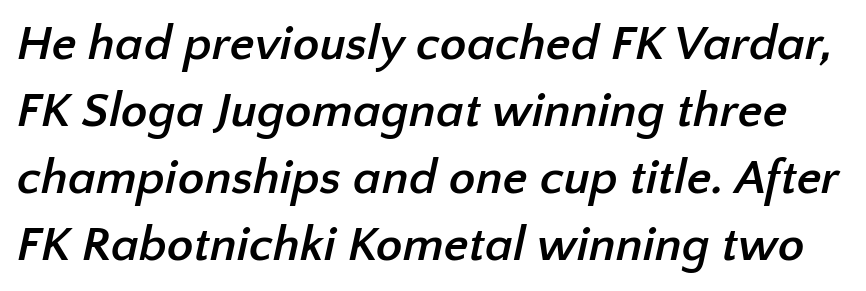
{"serif": "no", "bold": "yes", "weight": "semibold", "width": "normal", "stroke_contrast": "low", "x_height": "medium", "monospaced": "no", "underline": "no", "line_spacing": "normal", "line_spacing_ratio": 1.37, "letter_spacing": "normal", "letter_spacing_em": 0.0, "glyph_px": 49}
